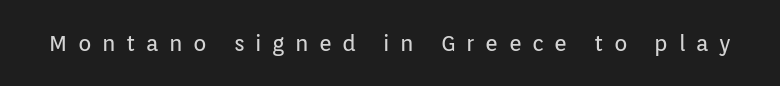
Caption: face not bold, strokes unweighted. There is plenty of visible air inserted between adjacent glyphs. This rendering features lettering with no underline. A roman cut, with each character standing at attention.
